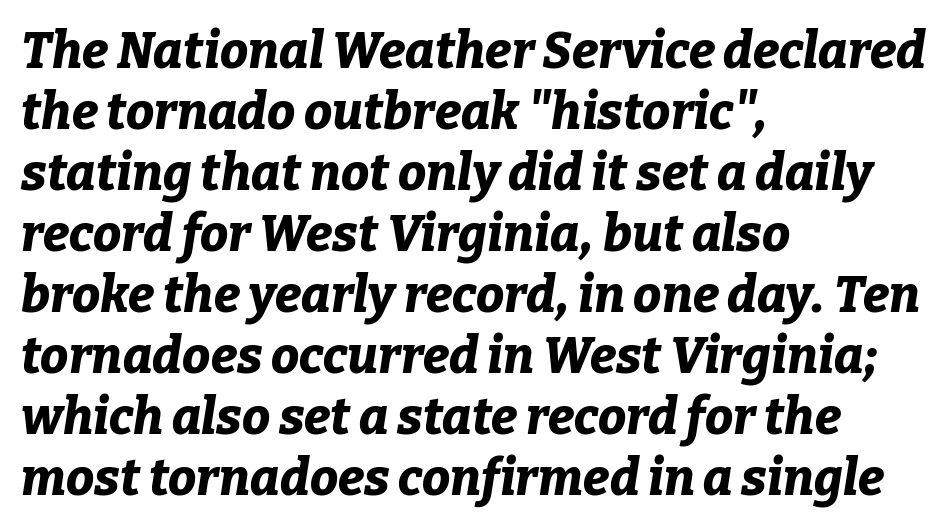
{"italic": "yes", "lean": "right", "slant_degrees": 9, "bold": "yes", "weight": "bold", "width": "normal", "stroke_contrast": "low", "x_height": "medium", "monospaced": "no", "underline": "no", "align": "left", "line_spacing_ratio": 1.22, "letter_spacing": "normal", "letter_spacing_em": 0.0, "glyph_px": 50}
